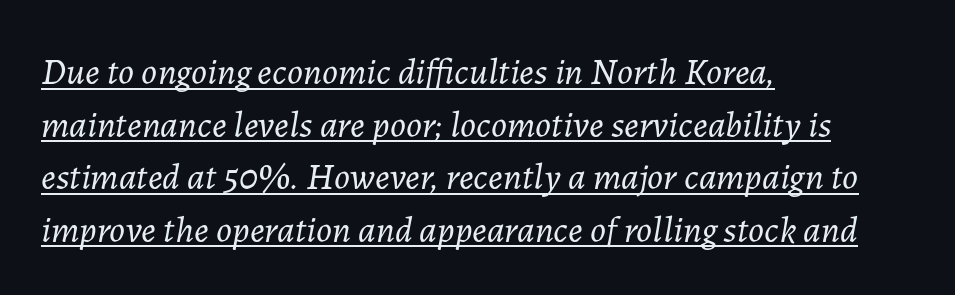
Do the characters align in a grid? No, the font is proportional. It's the slanting kind of type. The font is comparable to plain body text, perhaps lighter. These lines are set flush left with a ragged right edge.
